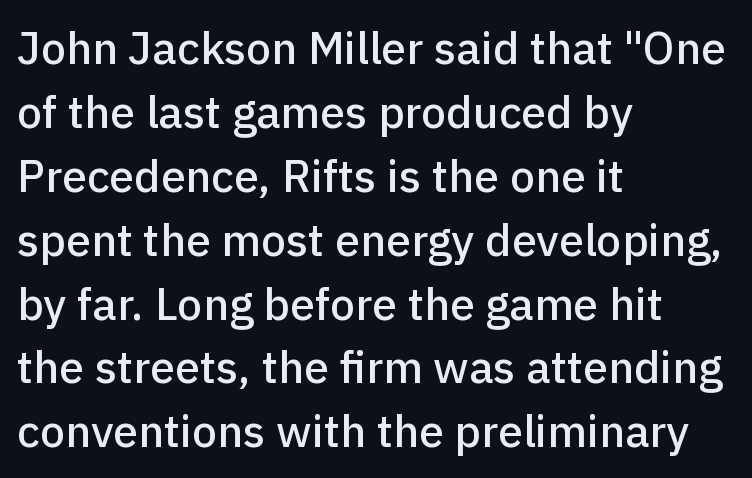
Q: Is the text italic (slanted)? A: No, it is upright.
Q: Is the typeface a serif or a sans-serif typeface? A: Sans-serif.
Q: Is the text underlined? A: No.
Q: How is the paragraph aligned? A: Left-aligned.
Q: Is the spacing between letters normal or unusually wide? A: Normal.
Q: Is the spacing between lines tight, normal or loose? A: Normal.
Q: Width (condensed, normal, or wide)? A: Normal.
Q: Stroke contrast? A: Low.
Q: x-height? A: Medium.
Q: Monospaced? A: No.
